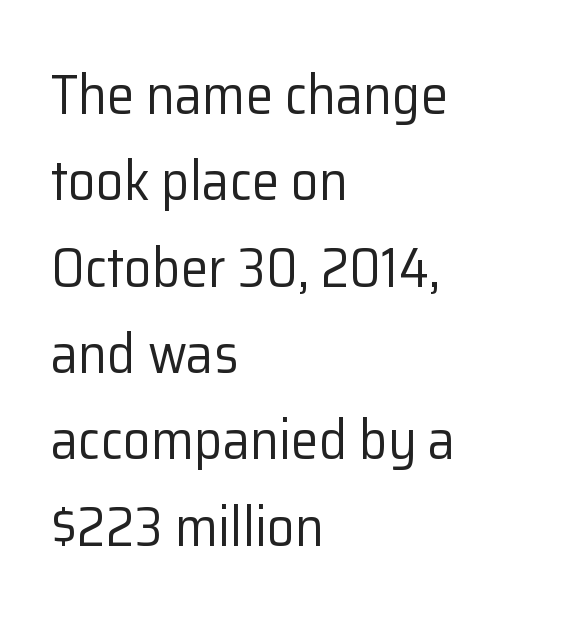
Q: Is the text bold? A: No.
Q: Is the text italic (slanted)? A: No, it is upright.
Q: Is the typeface a serif or a sans-serif typeface? A: Sans-serif.
Q: Is the text underlined? A: No.
Q: How is the paragraph aligned? A: Left-aligned.
Q: Is the spacing between letters normal or unusually wide? A: Normal.
Q: Is the spacing between lines tight, normal or loose? A: Normal.
Q: Width (condensed, normal, or wide)? A: Normal.
Q: Stroke contrast? A: Low.
Q: x-height? A: Medium.
Q: Monospaced? A: No.
